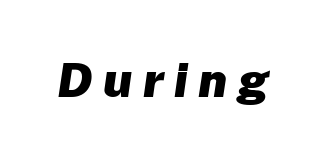
Bold? Absolutely — the strokes are thick and heavy. A typesetter would call this proportional, since set widths differ per character. The passage shown has open, widely tracked lettering throughout. Posture: slanted.
